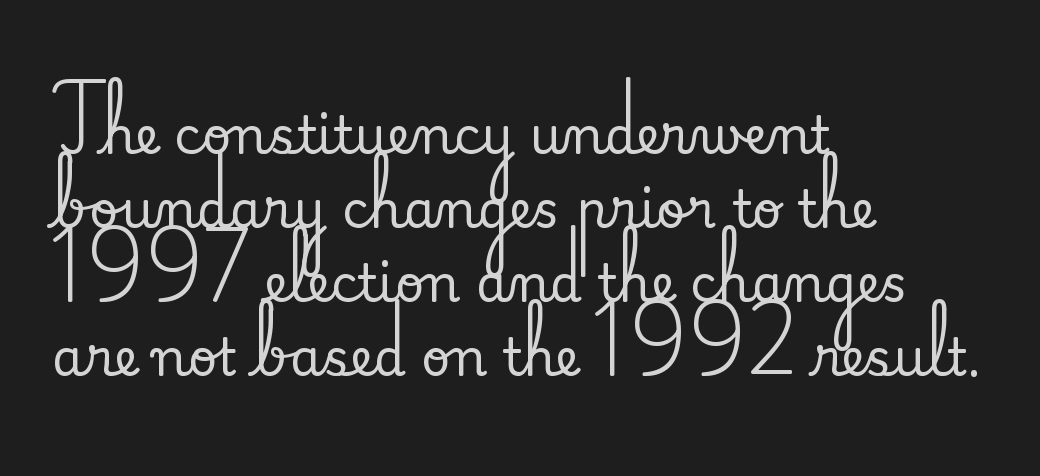
Q: Is the text italic (slanted)? A: No, it is upright.
Q: Is the typeface a serif or a sans-serif typeface? A: Serif.
Q: Is the text underlined? A: No.
Q: How is the paragraph aligned? A: Left-aligned.
Q: Is the spacing between letters normal or unusually wide? A: Normal.
Q: Is the spacing between lines tight, normal or loose? A: Normal.
Q: Width (condensed, normal, or wide)? A: Normal.
Q: Stroke contrast? A: Medium.
Q: x-height? A: Small.
Q: Monospaced? A: No.
